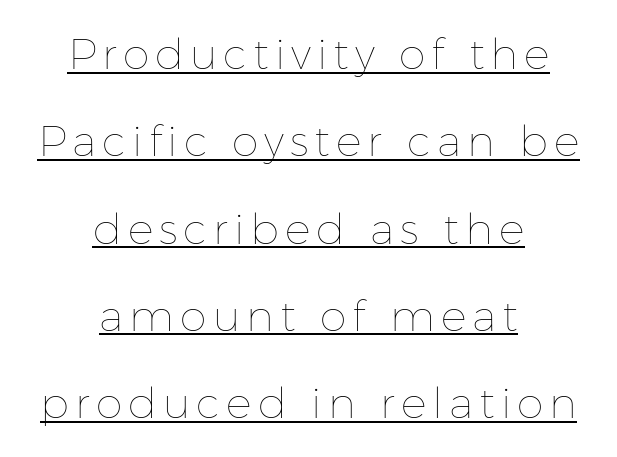
Q: Is the text bold? A: No.
Q: Is the text italic (slanted)? A: No, it is upright.
Q: Is the text underlined? A: Yes.
Q: How is the paragraph aligned? A: Centered.
Q: Is the spacing between lines tight, normal or loose? A: Loose.
Q: Width (condensed, normal, or wide)? A: Normal.
Q: Stroke contrast? A: Low.
Q: x-height? A: Medium.
Q: Monospaced? A: No.
